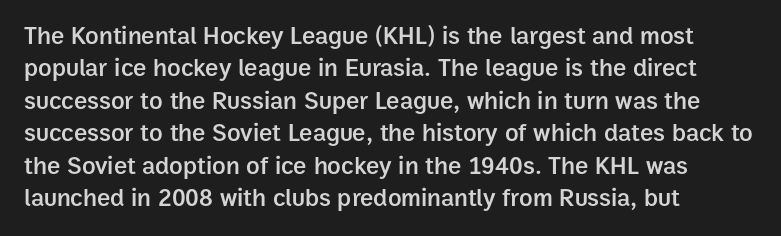
The type is set solid horizontally, with unmodified tracking. Check the space under the baseline: it is left empty. In terms of weight, the rendering is demibold, just under bold. This is the regular roman posture of the typeface.
